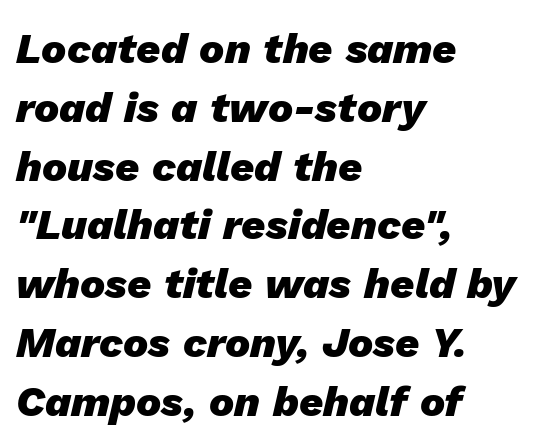
The image shows 42 px heavy type, italic (leaning right); set left-aligned, normal line spacing (1.4x), normal letter spacing, not underlined; low stroke contrast and a medium x-height.
